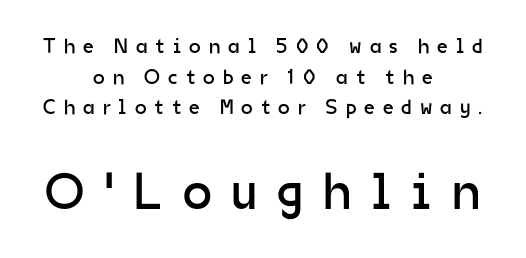
Descender tails drop into unmarked territory. Layout note: lines centered. Look at the tracking — it's clearly loosened, letters drifting apart. The emphasis by scale lands on block number two, below. These lines are composed in type without serifs.
